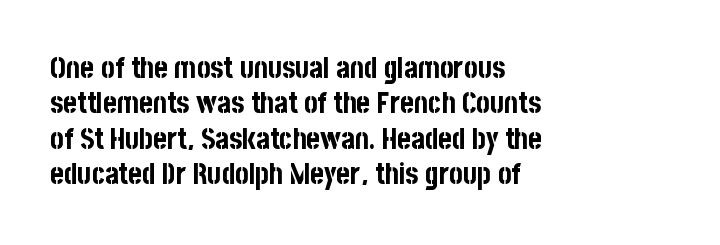
Every letter is thick-stroked: bold, no question. This rendering employs a face without finishing strokes, i.e., a sans-serif. The area under the type is left untouched. All the whitespace from short lines collects on the right. Here the designer chose a conventional face with non-uniform glyph widths.
